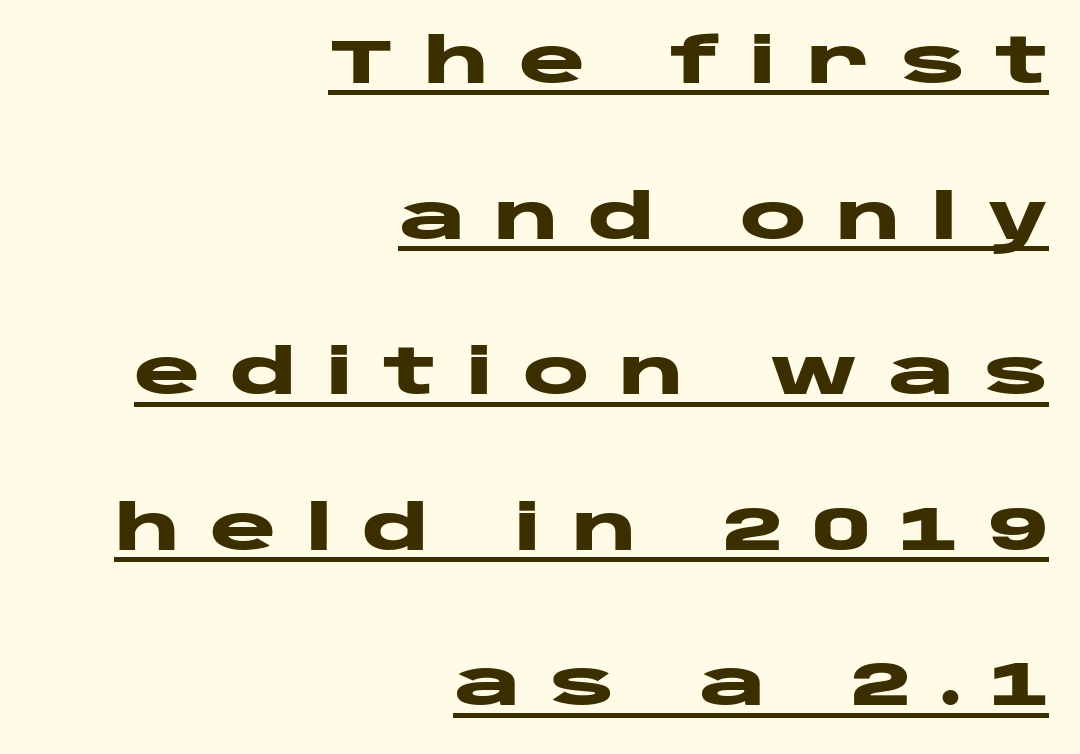
Q: Is the text bold? A: Yes.
Q: Is the text italic (slanted)? A: No, it is upright.
Q: Is the typeface a serif or a sans-serif typeface? A: Sans-serif.
Q: Is the text underlined? A: Yes.
Q: How is the paragraph aligned? A: Right-aligned.
Q: Is the spacing between letters normal or unusually wide? A: Unusually wide.
Q: Is the spacing between lines tight, normal or loose? A: Loose.
Q: Width (condensed, normal, or wide)? A: Wide.
Q: Stroke contrast? A: Low.
Q: x-height? A: Large.
Q: Monospaced? A: No.
